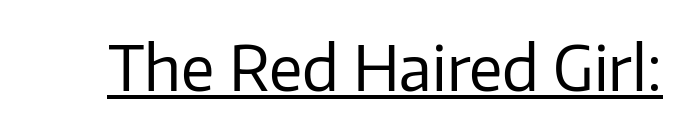
Here the designer chose a conventional face with non-uniform glyph widths. The face used here is a sans, in the tradition of grotesques and geometrics. Heaviness? Minimal to ordinary, like unemphasized prose. If you drew a line through each stem, it would be perfectly vertical. Caption: standard tracking, unaltered. Students, observe the line beneath the letters — that is underlining.
